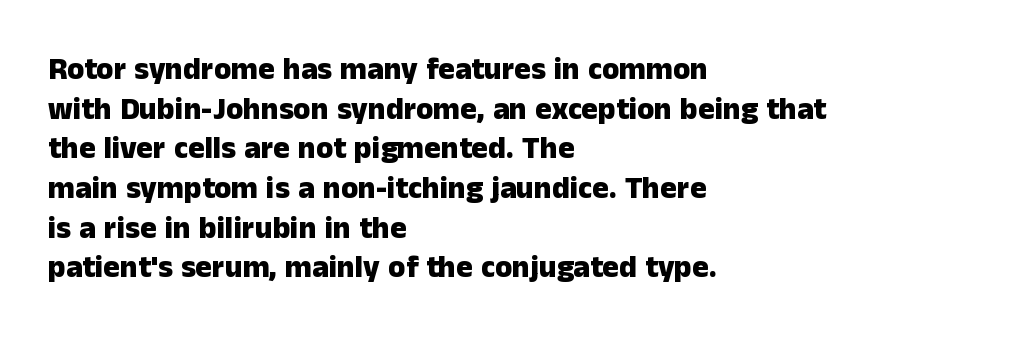
Notice how the passage keeps a crisp vertical edge on the left only. The passage shown has conventional tracking throughout. Summary of weight: heavy, a full bold. Every character sits straight up, as roman type does. Does the type have serifs? No, each stem ends abruptly. Evenly set lines give the paragraph a standard silhouette.
